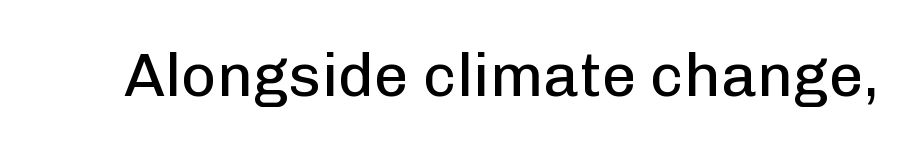
Spacing between characters is what you'd get straight out of the box. Nothing sits at the stroke ends, so this counts as sans-serif. Ascenders rise straight up at ninety degrees. The passage shown is not underscored anywhere. Summary of weight: not heavy and not bold. Proportional: the letters do not fall into vertical columns.
